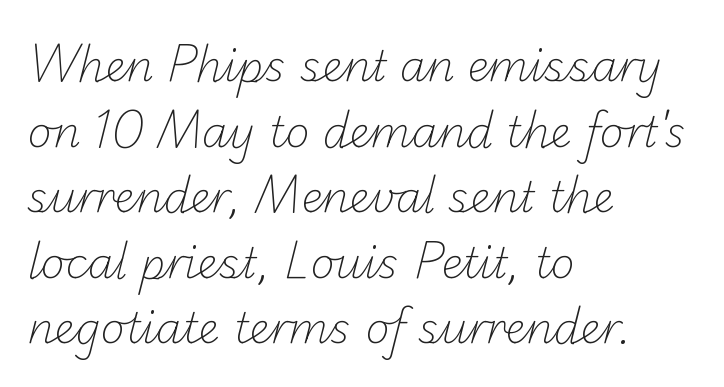
The image shows 42 px light sans-serif type; set left-aligned, normal line spacing (1.56x), normal letter spacing, not underlined; low stroke contrast and a small x-height.
